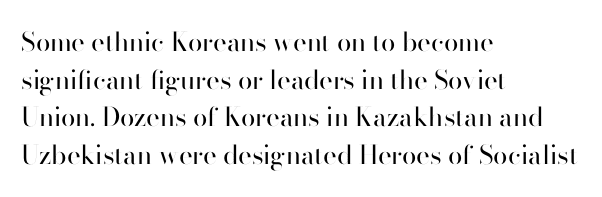
Q: Is the text bold? A: No.
Q: Is the text italic (slanted)? A: No, it is upright.
Q: Is the text underlined? A: No.
Q: How is the paragraph aligned? A: Left-aligned.
Q: Is the spacing between letters normal or unusually wide? A: Normal.
Q: Is the spacing between lines tight, normal or loose? A: Normal.
